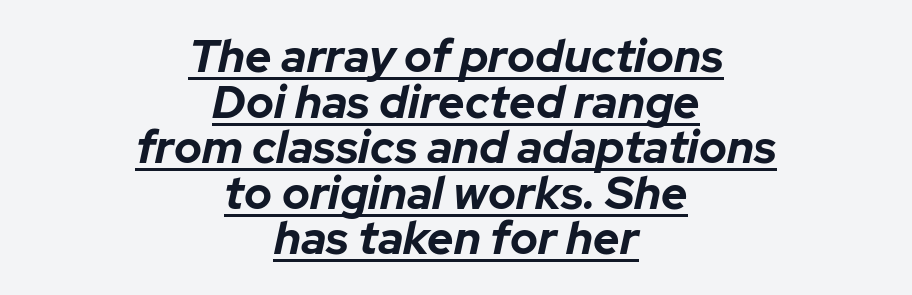
The image shows 46 px bold type, italic (leaning right); set centered, tight line spacing (0.99x), normal letter spacing, underlined; low stroke contrast and a medium x-height.
